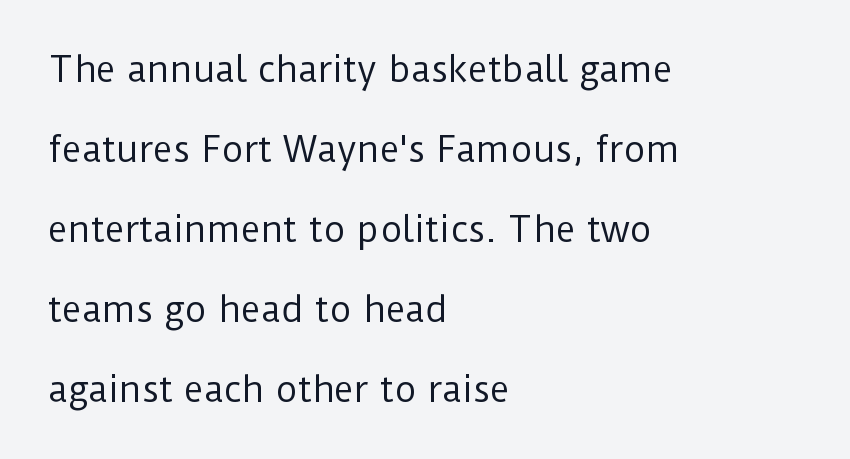
Is the letter spacing exaggerated? No — it looks like the ordinary default. Type style note: lacks serifs. The axis of the letterforms is exactly vertical. The strokes are not fattened; the text isn't bold.
